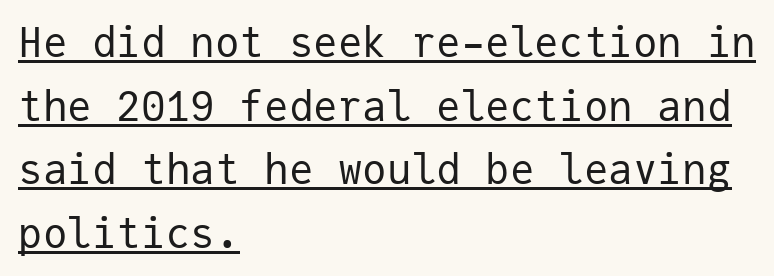
Q: Is the text bold? A: No.
Q: Is the text italic (slanted)? A: No, it is upright.
Q: Is the typeface a serif or a sans-serif typeface? A: Sans-serif.
Q: Is the text underlined? A: Yes.
Q: How is the paragraph aligned? A: Left-aligned.
Q: Is the spacing between letters normal or unusually wide? A: Normal.
Q: Is the spacing between lines tight, normal or loose? A: Normal.
Q: Width (condensed, normal, or wide)? A: Normal.
Q: Stroke contrast? A: Low.
Q: x-height? A: Medium.
Q: Monospaced? A: Yes.
